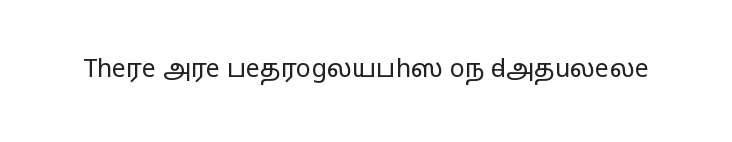
The rendering keeps characters at their native spacing. The font sits on the lighter half of the weight spectrum, regular included. Quick note: underline off. Is there any slant? The stems are plumb.
